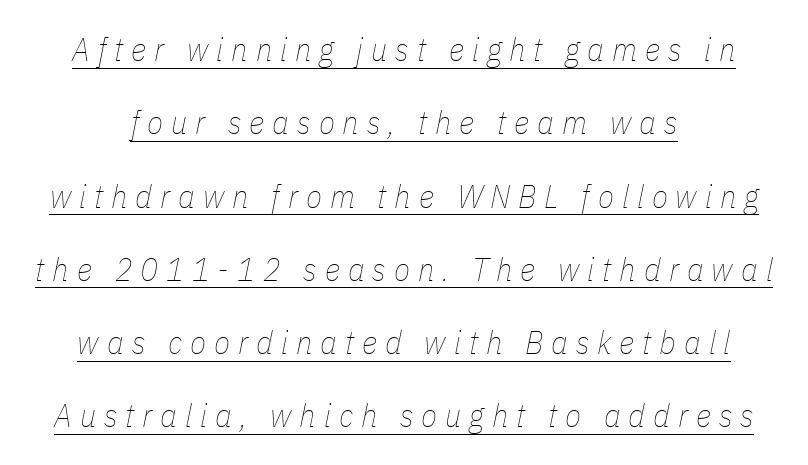
The image shows 33 px thin, condensed type, italic (leaning right); set centered, loose line spacing (2.22x), unusually wide letter spacing (+0.24 em), underlined; low stroke contrast and a medium x-height.
